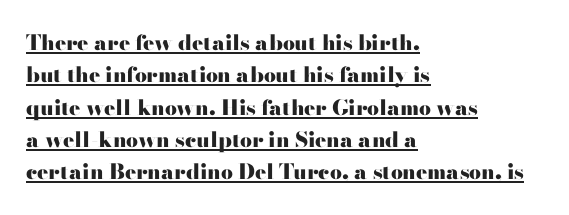
Nobody touched the tracking dial on this one. Typesetter's note: full bold, strokes at maximum text heaviness. Like a heading marked for emphasis, these lines bear an underscore. Quick note: interline space is typical. Posture: upright roman. All the whitespace from short lines collects on the right.
